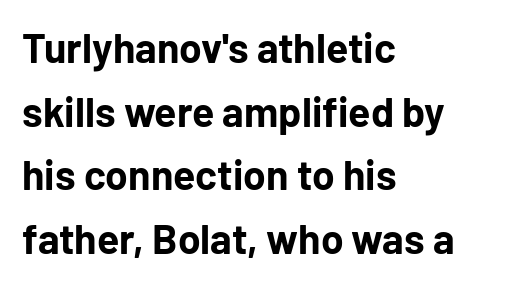
Q: Is the text bold? A: Yes.
Q: Is the text italic (slanted)? A: No, it is upright.
Q: Is the typeface a serif or a sans-serif typeface? A: Sans-serif.
Q: Is the text underlined? A: No.
Q: How is the paragraph aligned? A: Left-aligned.
Q: Is the spacing between letters normal or unusually wide? A: Normal.
Q: Is the spacing between lines tight, normal or loose? A: Normal.
Q: Width (condensed, normal, or wide)? A: Normal.
Q: Stroke contrast? A: Low.
Q: x-height? A: Medium.
Q: Monospaced? A: No.
